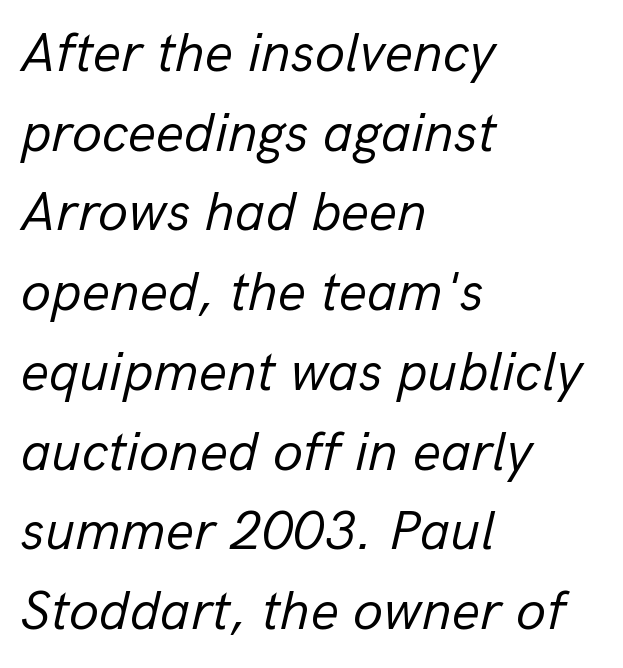
{"italic": "yes", "lean": "right", "slant_degrees": 13, "bold": "no", "weight": "regular", "width": "normal", "stroke_contrast": "low", "x_height": "medium", "monospaced": "no", "underline": "no", "align": "left", "line_spacing": "normal", "line_spacing_ratio": 1.45, "letter_spacing": "normal", "letter_spacing_em": 0.0, "glyph_px": 55}
